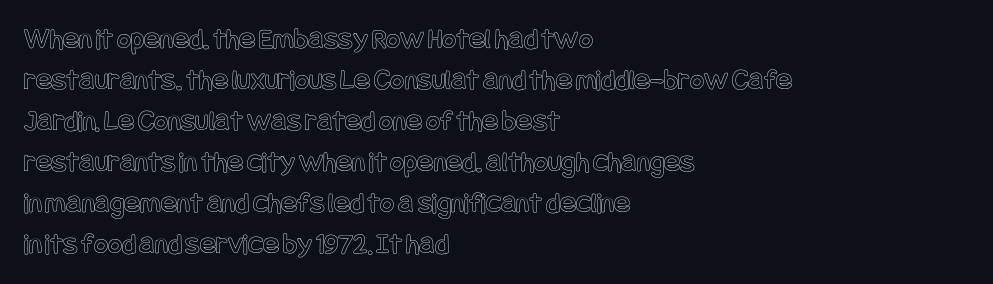
The rows are spaced the way most documents space them. The tracking reads as untouched default to a designer's eye. If you drew a line through each stem, it would be perfectly vertical. Which margin do the lines hug? The left one — the right edge is uneven. Any mark beneath the type? The region is blank.
